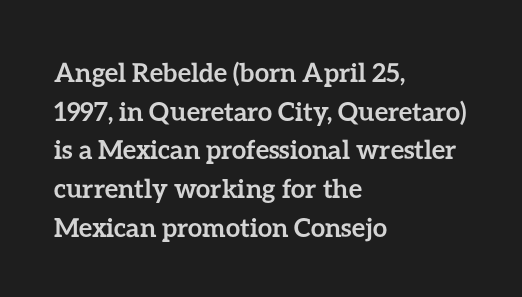
Q: Is the text bold? A: Yes.
Q: Is the text italic (slanted)? A: No, it is upright.
Q: Is the text underlined? A: No.
Q: How is the paragraph aligned? A: Left-aligned.
Q: Is the spacing between letters normal or unusually wide? A: Normal.
Q: Is the spacing between lines tight, normal or loose? A: Normal.
